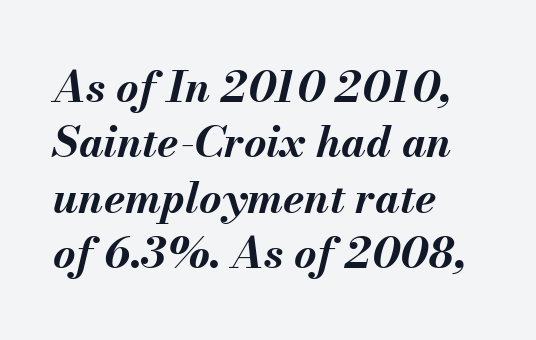
The image shows 43 px bold type, italic (leaning right); set left-aligned, normal line spacing (1.29x), normal letter spacing, not underlined; medium stroke contrast and a small x-height.
